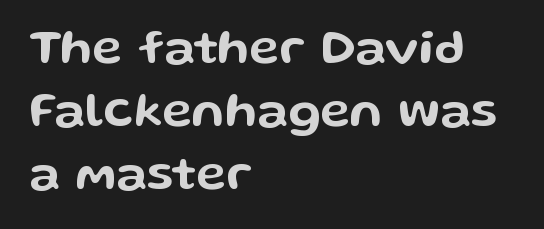
Q: Is the text italic (slanted)? A: No, it is upright.
Q: Is the typeface a serif or a sans-serif typeface? A: Sans-serif.
Q: Is the text underlined? A: No.
Q: How is the paragraph aligned? A: Left-aligned.
Q: Is the spacing between letters normal or unusually wide? A: Normal.
Q: Is the spacing between lines tight, normal or loose? A: Normal.
Q: Width (condensed, normal, or wide)? A: Wide.
Q: Stroke contrast? A: Low.
Q: x-height? A: Medium.
Q: Monospaced? A: No.
